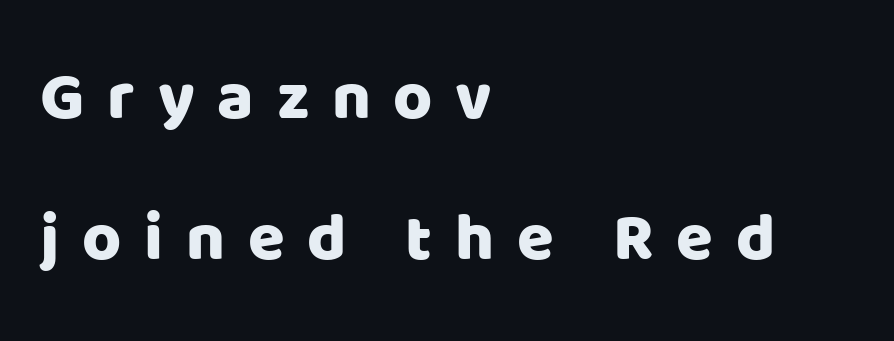
{"serif": "no", "italic": "no", "width": "normal", "stroke_contrast": "low", "x_height": "large", "monospaced": "no", "underline": "no", "align": "left", "line_spacing": "loose", "line_spacing_ratio": 2.11, "letter_spacing": "wide", "letter_spacing_em": 0.34, "glyph_px": 67}
